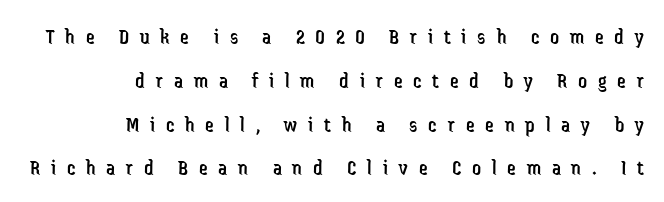
The image shows 22 px text type, upright; set right-aligned, loose line spacing (1.99x), unusually wide letter spacing (+0.49 em), not underlined.
